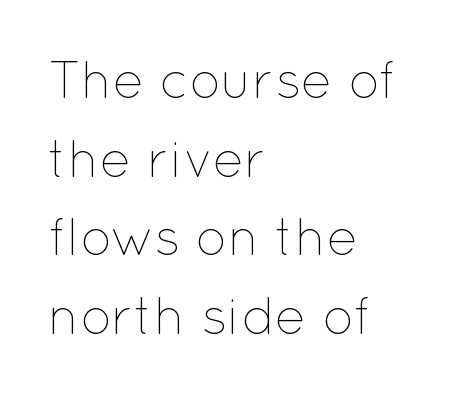
Is this a fixed-width face? No — the glyphs have proportional, varying widths. Unmarked baselines from the first word to the last. Ordinary non-slanted type is in use. This rendering leaves character spacing at its baseline value. Typeset ragged right — the left edge is the straight one. This sample keeps an unexceptional amount of space between lines.
